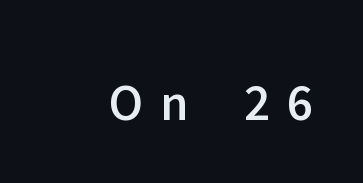
{"serif": "no", "italic": "no", "width": "normal", "stroke_contrast": "low", "x_height": "medium", "monospaced": "no", "underline": "no", "letter_spacing": "wide", "letter_spacing_em": 0.32, "glyph_px": 53}
